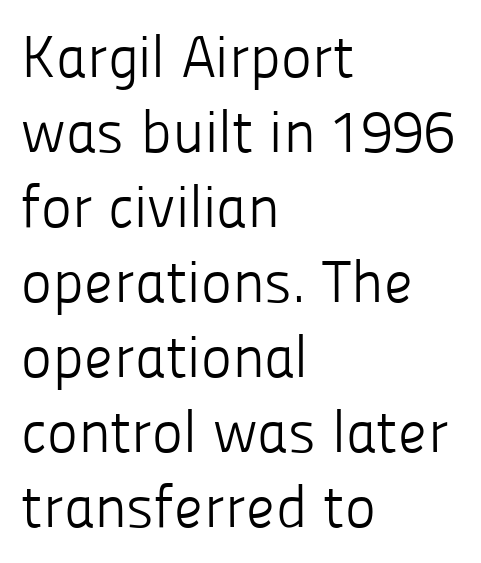
The image shows 59 px light sans-serif type, upright; set left-aligned, normal line spacing (1.27x), normal letter spacing, not underlined; low stroke contrast and a medium x-height.
